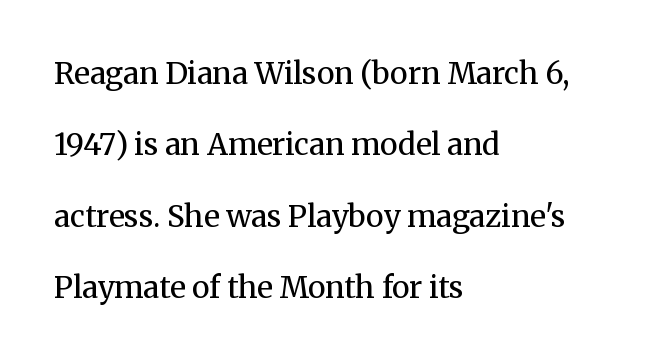
{"serif": "yes", "italic": "no", "bold": "no", "weight": "regular", "width": "normal", "stroke_contrast": "medium", "x_height": "medium", "monospaced": "no", "underline": "no", "align": "left", "line_spacing": "loose", "line_spacing_ratio": 2.38, "letter_spacing": "normal", "letter_spacing_em": 0.0, "glyph_px": 30}
